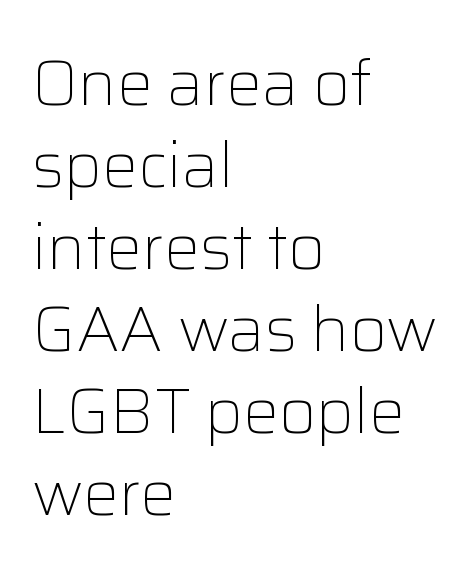
The image shows 64 px light sans-serif type, upright; set left-aligned, normal line spacing (1.28x), normal letter spacing, not underlined; low stroke contrast and a medium x-height.
